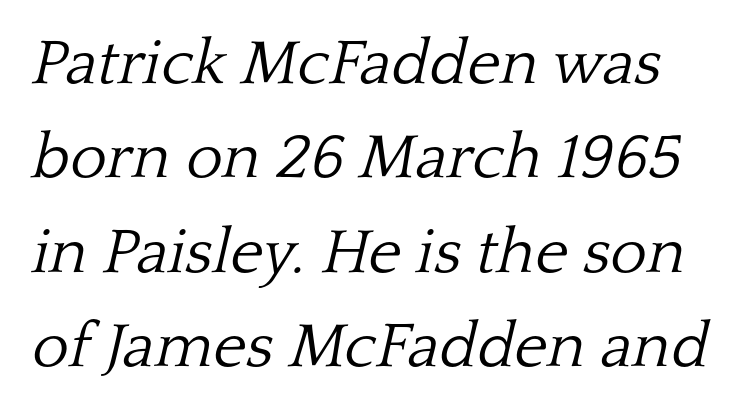
The image shows 63 px light serif type, italic (leaning right); set normal line spacing (1.5x), normal letter spacing, not underlined; low stroke contrast and a medium x-height.
